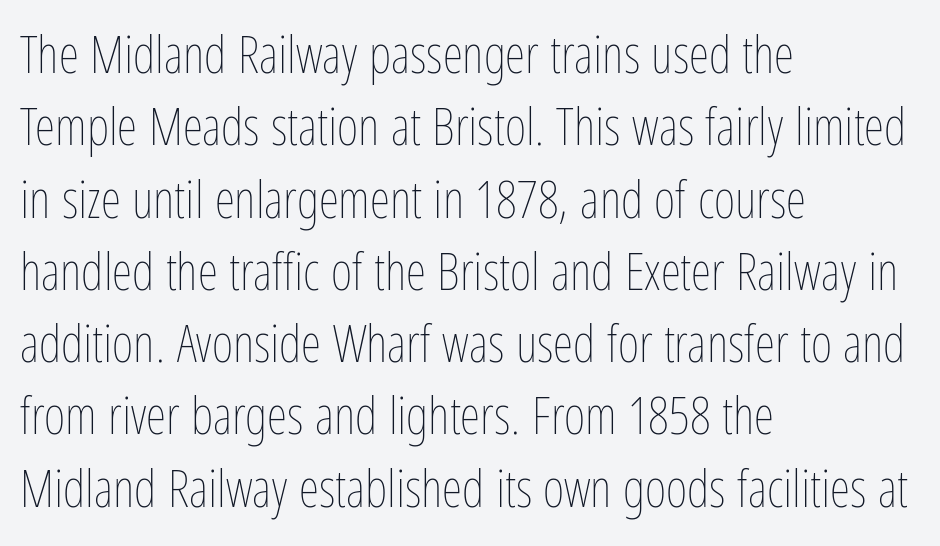
The image shows 52 px thin, condensed type, upright; set left-aligned, normal line spacing (1.39x), normal letter spacing, not underlined; low stroke contrast and a medium x-height.
